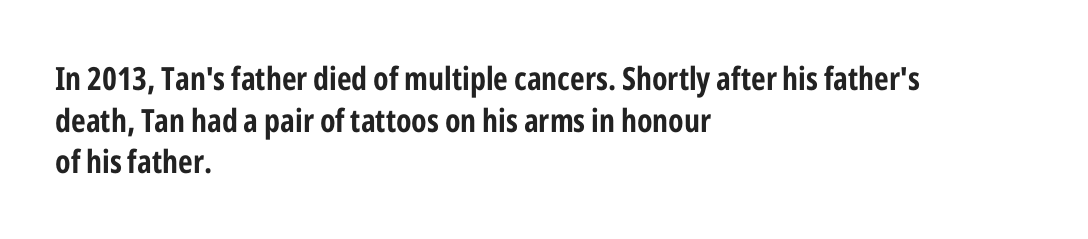
The image shows 32 px bold, condensed sans-serif type, upright; set left-aligned, normal line spacing (1.3x), normal letter spacing, not underlined; low stroke contrast and a medium x-height.
